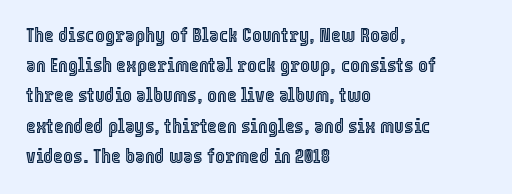
The lines sit at an ordinary, default distance from one another. In terms of posture, this sample is upright. What stands out about the letter spacing? Nothing — it is the standard amount. Leftover space on each line is placed entirely after the last word. Check the space under the baseline: it is left empty.
